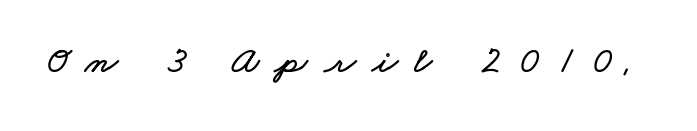
{"width": "wide", "stroke_contrast": "low", "x_height": "small", "monospaced": "no", "underline": "no", "letter_spacing": "wide", "letter_spacing_em": 0.41, "glyph_px": 38}
